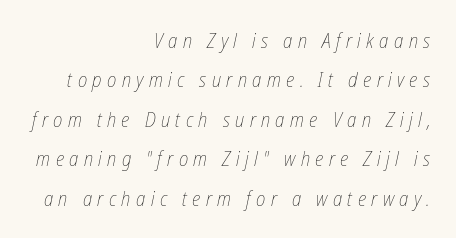
{"italic": "yes", "lean": "right", "slant_degrees": 12, "bold": "no", "underline": "no", "align": "right", "line_spacing": "loose", "line_spacing_ratio": 1.97, "letter_spacing": "wide", "letter_spacing_em": 0.27, "glyph_px": 20}
